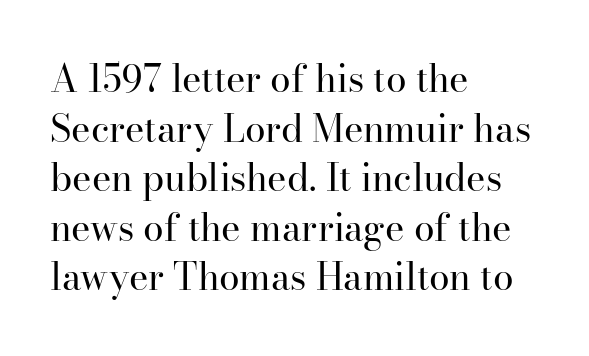
Q: Is the text bold? A: No.
Q: Is the text italic (slanted)? A: No, it is upright.
Q: Is the typeface a serif or a sans-serif typeface? A: Serif.
Q: Is the text underlined? A: No.
Q: How is the paragraph aligned? A: Left-aligned.
Q: Is the spacing between letters normal or unusually wide? A: Normal.
Q: Is the spacing between lines tight, normal or loose? A: Normal.
Q: Width (condensed, normal, or wide)? A: Normal.
Q: Stroke contrast? A: High.
Q: x-height? A: Small.
Q: Monospaced? A: No.
